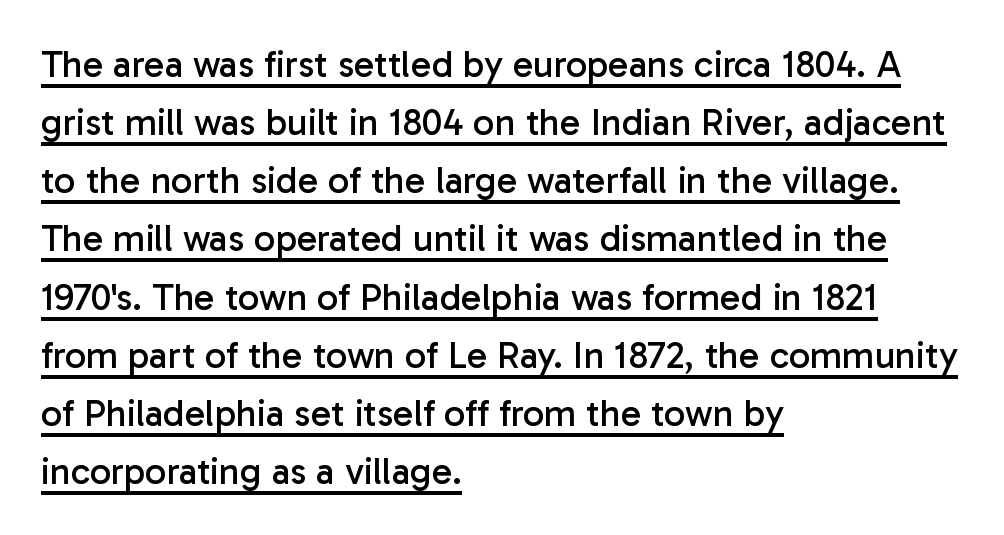
The image shows 38 px regular-weight sans-serif type, upright; set left-aligned, normal line spacing (1.53x), normal letter spacing, underlined; low stroke contrast and a medium x-height.
